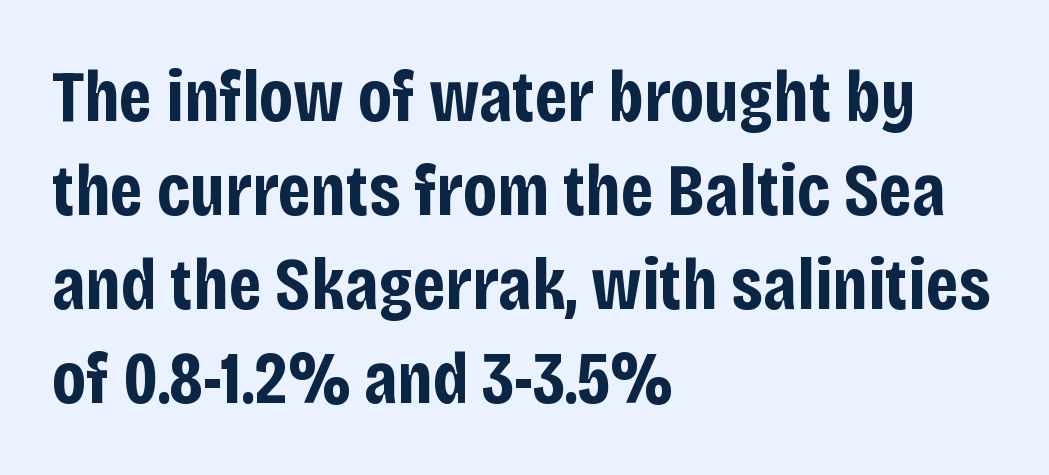
Q: Is the text bold? A: Yes.
Q: Is the text italic (slanted)? A: No, it is upright.
Q: Is the typeface a serif or a sans-serif typeface? A: Sans-serif.
Q: Is the text underlined? A: No.
Q: How is the paragraph aligned? A: Left-aligned.
Q: Is the spacing between letters normal or unusually wide? A: Normal.
Q: Is the spacing between lines tight, normal or loose? A: Normal.
Q: Width (condensed, normal, or wide)? A: Condensed.
Q: Stroke contrast? A: Low.
Q: x-height? A: Large.
Q: Monospaced? A: No.
